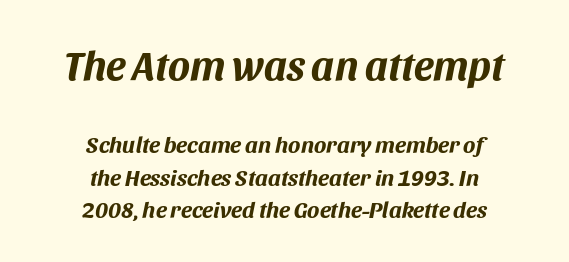
A dark, heavy texture on the line: the type is bold. Bigger letters appear in the top chunk; the bottom chunk is reduced. Short note: letters normally spaced. The face used here has a pronounced slope to its letters.
